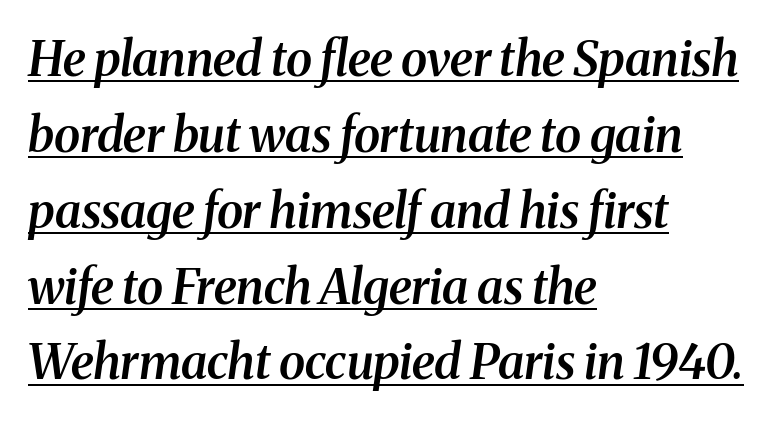
Old-style or modern, the face here clearly has serifs. These characters rest on top of a visible drawn line. Reading down the column, the eye jumps a familiar distance to each next line. Quick note: italic.
